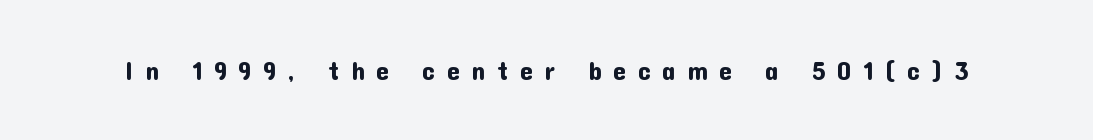
The image shows 26 px text type, upright; set unusually wide letter spacing (+0.44 em), not underlined.
